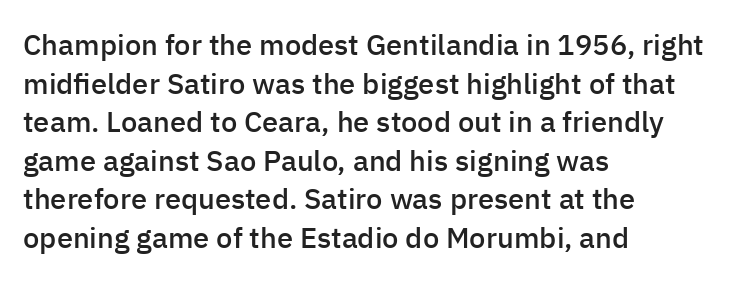
Q: Is the text bold? A: Semi-bold.
Q: Is the text italic (slanted)? A: No, it is upright.
Q: Is the typeface a serif or a sans-serif typeface? A: Sans-serif.
Q: Is the text underlined? A: No.
Q: How is the paragraph aligned? A: Left-aligned.
Q: Is the spacing between letters normal or unusually wide? A: Normal.
Q: Is the spacing between lines tight, normal or loose? A: Normal.
Q: Width (condensed, normal, or wide)? A: Normal.
Q: Stroke contrast? A: Low.
Q: x-height? A: Medium.
Q: Monospaced? A: No.
